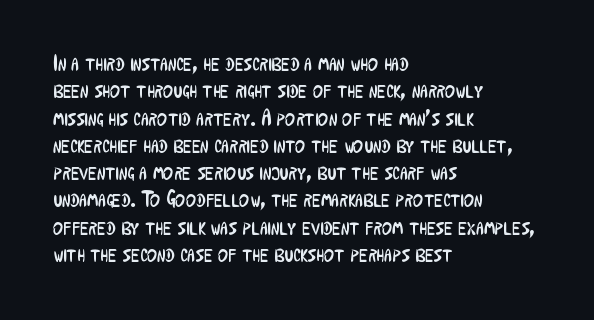
Q: Is the text bold? A: No.
Q: Is the text italic (slanted)? A: No, it is upright.
Q: Is the text underlined? A: No.
Q: How is the paragraph aligned? A: Left-aligned.
Q: Is the spacing between letters normal or unusually wide? A: Normal.
